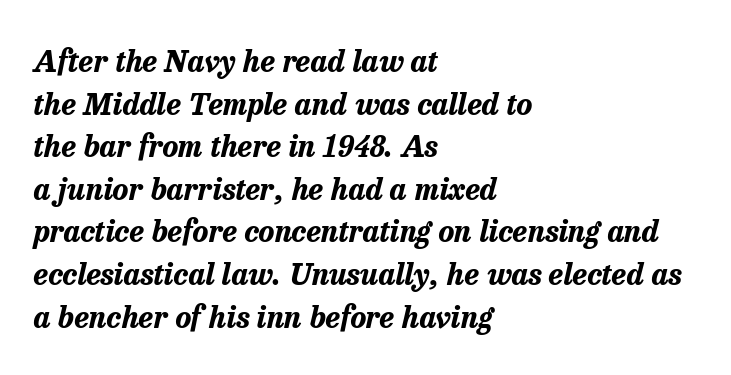
The image shows 30 px bold type, italic (leaning right); set left-aligned, normal line spacing (1.42x), normal letter spacing, not underlined; low stroke contrast and a medium x-height.
